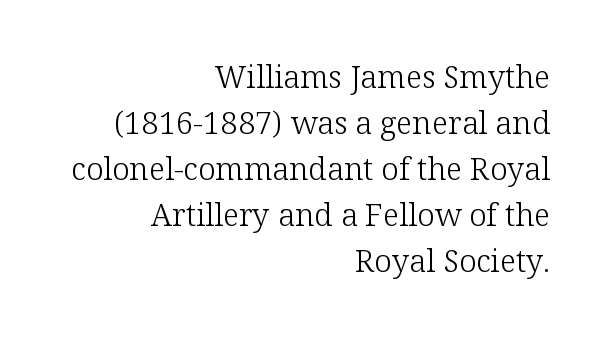
The image shows 31 px light serif type, upright; set right-aligned, normal line spacing (1.48x), normal letter spacing, not underlined; low stroke contrast and a medium x-height.
